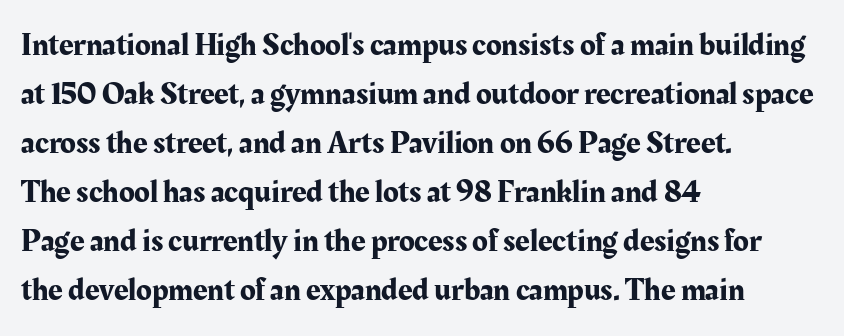
Q: Is the text italic (slanted)? A: No, it is upright.
Q: Is the typeface a serif or a sans-serif typeface? A: Serif.
Q: Is the text underlined? A: No.
Q: How is the paragraph aligned? A: Left-aligned.
Q: Is the spacing between letters normal or unusually wide? A: Normal.
Q: Is the spacing between lines tight, normal or loose? A: Normal.
Q: Width (condensed, normal, or wide)? A: Normal.
Q: Stroke contrast? A: Medium.
Q: x-height? A: Medium.
Q: Monospaced? A: No.
